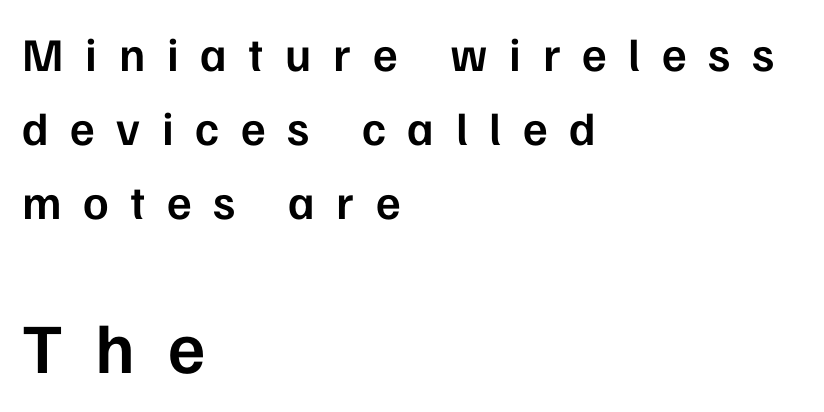
{"serif": "no", "italic": "no", "bold": "semi", "weight": "semibold", "width": "normal", "stroke_contrast": "low", "x_height": "medium", "monospaced": "no", "underline": "no", "align": "left", "line_spacing": "normal", "line_spacing_ratio": 1.57, "letter_spacing": "wide", "letter_spacing_em": 0.46, "larger_block": "second", "size_ratio": 1.51, "glyph_px": 71}
